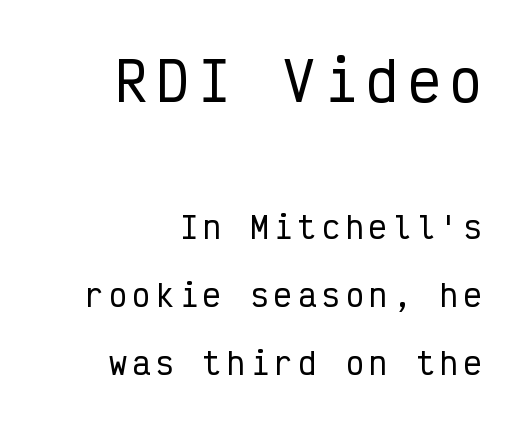
These two chunks differ in scale, with the top chunk taking the larger measure. Glance below the letters and you will spot only blank space. Notice the wide empty band between every row — that's loose leading. Is this a fixed-width face? Yes — each glyph sits in an identical cell. Every row of glyphs terminates at an identical x-position on the right. Regarding serifs, this sample does without them.
